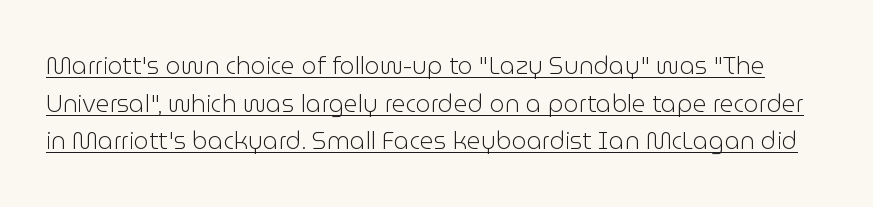
Rows of type keep a routine distance in the vertical direction. Every character sits straight up, as roman type does. Between one letter and the next there's only the usual sliver of space. Students, observe the line beneath the letters — that is underlining.
